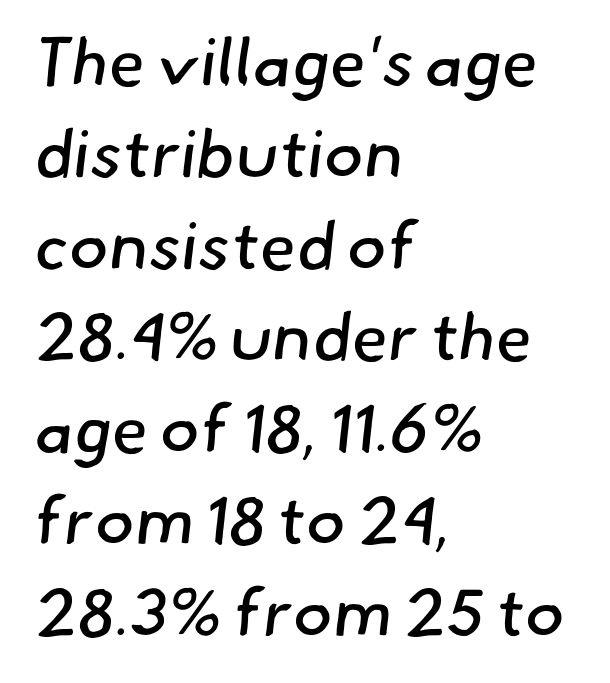
{"serif": "no", "bold": "no", "weight": "regular", "width": "normal", "stroke_contrast": "low", "x_height": "small", "monospaced": "no", "underline": "no", "align": "left", "line_spacing": "normal", "line_spacing_ratio": 1.37, "letter_spacing": "normal", "letter_spacing_em": 0.0, "glyph_px": 67}
